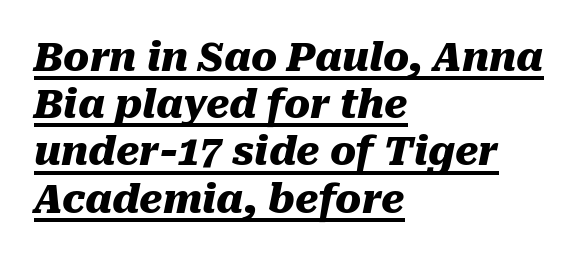
{"italic": "yes", "lean": "right", "slant_degrees": 10, "bold": "yes", "weight": "heavy", "width": "normal", "stroke_contrast": "medium", "x_height": "medium", "monospaced": "no", "underline": "yes", "align": "left", "line_spacing_ratio": 1.21, "letter_spacing": "normal", "letter_spacing_em": 0.0, "glyph_px": 39}
